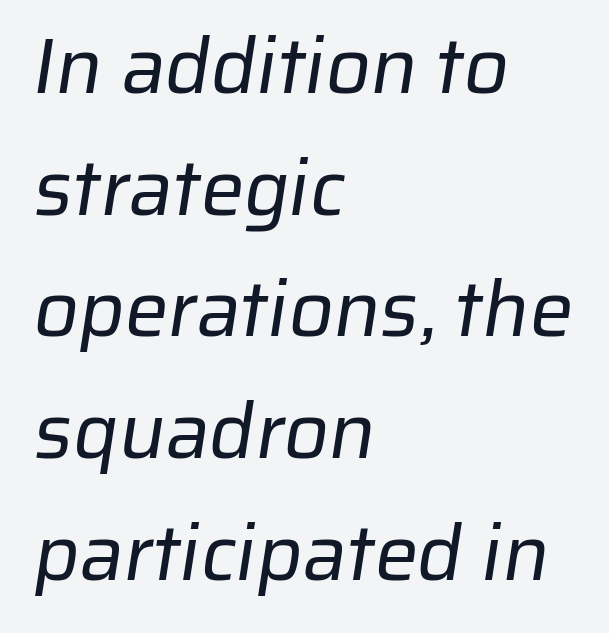
The image shows 78 px regular-weight sans-serif type; set left-aligned, normal line spacing (1.56x), normal letter spacing, not underlined; low stroke contrast and a medium x-height.
